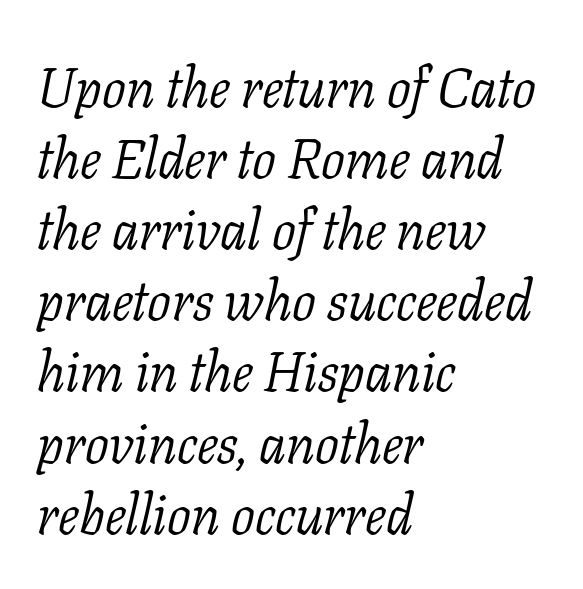
Q: Is the text bold? A: No.
Q: Is the text italic (slanted)? A: Yes, it leans right by about 11 degrees.
Q: Is the typeface a serif or a sans-serif typeface? A: Serif.
Q: Is the text underlined? A: No.
Q: How is the paragraph aligned? A: Left-aligned.
Q: Is the spacing between letters normal or unusually wide? A: Normal.
Q: Is the spacing between lines tight, normal or loose? A: Normal.
Q: Width (condensed, normal, or wide)? A: Normal.
Q: Stroke contrast? A: Low.
Q: x-height? A: Medium.
Q: Monospaced? A: No.
